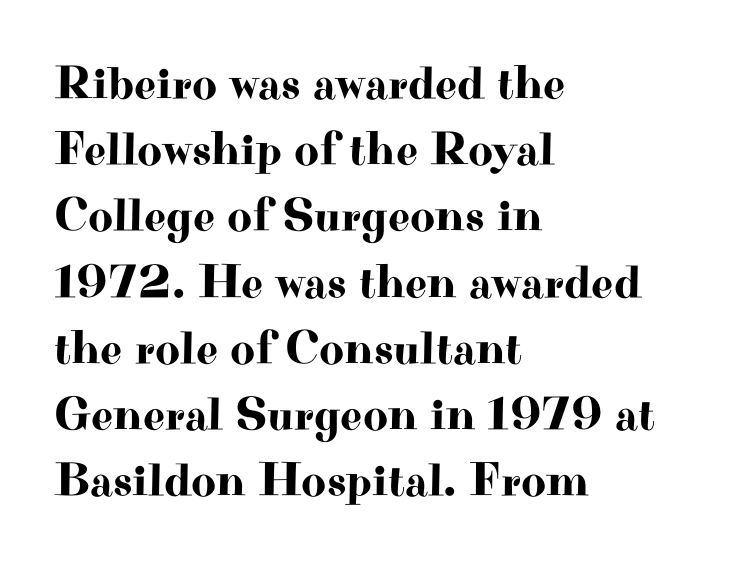
Q: Is the text italic (slanted)? A: No, it is upright.
Q: Is the typeface a serif or a sans-serif typeface? A: Serif.
Q: Is the text underlined? A: No.
Q: How is the paragraph aligned? A: Left-aligned.
Q: Is the spacing between letters normal or unusually wide? A: Normal.
Q: Is the spacing between lines tight, normal or loose? A: Normal.
Q: Width (condensed, normal, or wide)? A: Wide.
Q: Stroke contrast? A: High.
Q: x-height? A: Small.
Q: Monospaced? A: No.
